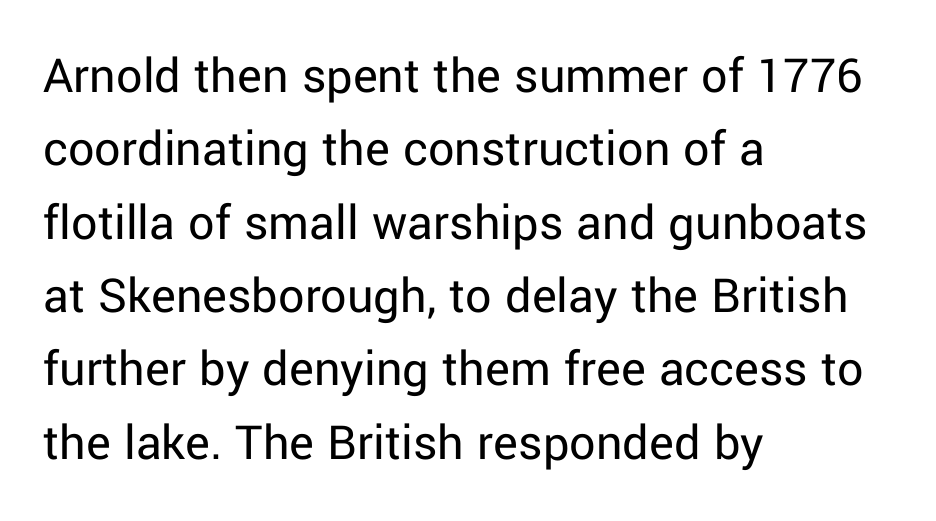
Q: Is the text bold? A: No.
Q: Is the text italic (slanted)? A: No, it is upright.
Q: Is the typeface a serif or a sans-serif typeface? A: Sans-serif.
Q: Is the text underlined? A: No.
Q: How is the paragraph aligned? A: Left-aligned.
Q: Is the spacing between letters normal or unusually wide? A: Normal.
Q: Is the spacing between lines tight, normal or loose? A: Normal.
Q: Width (condensed, normal, or wide)? A: Normal.
Q: Stroke contrast? A: Low.
Q: x-height? A: Medium.
Q: Monospaced? A: No.
